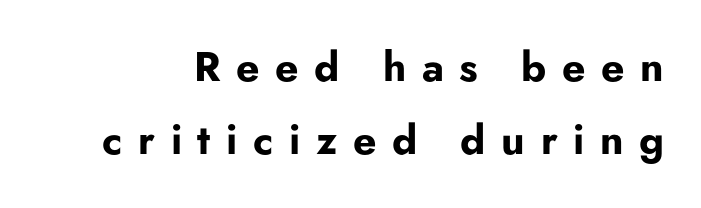
Q: Is the text bold? A: Yes.
Q: Is the text italic (slanted)? A: No, it is upright.
Q: Is the typeface a serif or a sans-serif typeface? A: Sans-serif.
Q: Is the text underlined? A: No.
Q: Is the spacing between letters normal or unusually wide? A: Unusually wide.
Q: Width (condensed, normal, or wide)? A: Normal.
Q: Stroke contrast? A: Low.
Q: x-height? A: Small.
Q: Monospaced? A: No.
